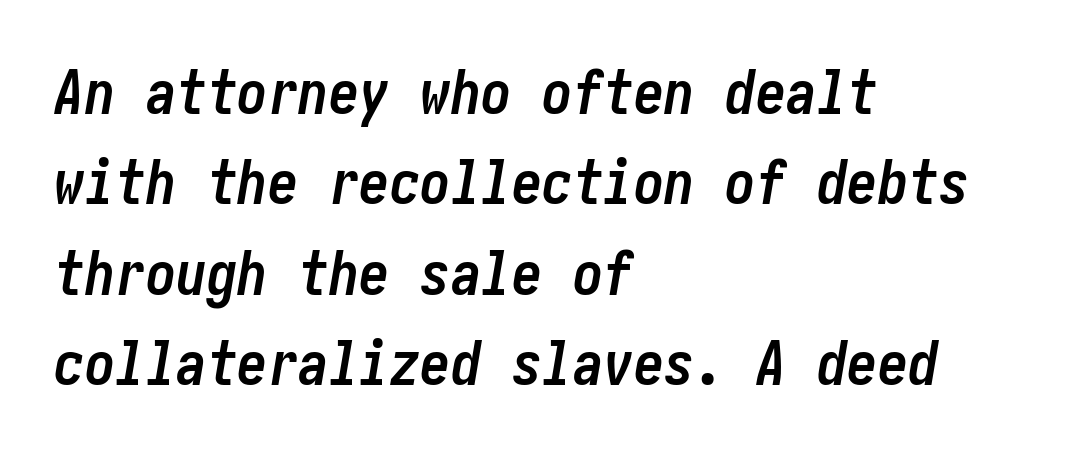
{"italic": "yes", "lean": "right", "slant_degrees": 10, "bold": "yes", "weight": "semibold", "width": "condensed", "stroke_contrast": "low", "x_height": "medium", "underline": "no", "align": "left", "line_spacing": "normal", "line_spacing_ratio": 1.48, "letter_spacing": "normal", "letter_spacing_em": 0.0, "glyph_px": 61}
